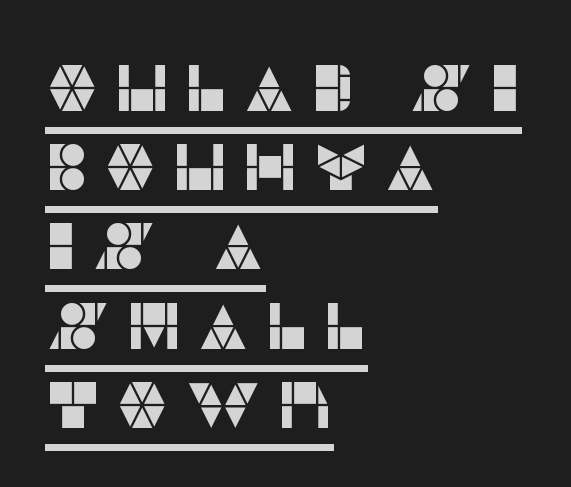
These lines are set flush left with a ragged right edge. This is roman type, the default non-slanted kind. You could not count columns in this text — the font is proportionally spaced. The glyphs in this specimen are sans serif.
